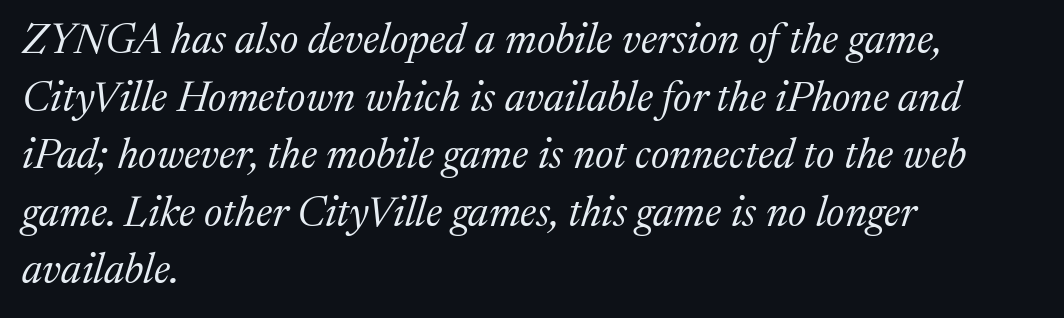
The image shows 42 px regular-weight serif type, italic (leaning right); set left-aligned, normal line spacing (1.37x), normal letter spacing, not underlined; medium stroke contrast and a medium x-height.
